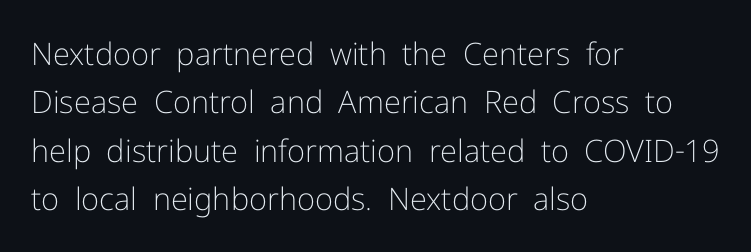
{"serif": "no", "italic": "no", "bold": "no", "weight": "light", "width": "normal", "stroke_contrast": "low", "x_height": "medium", "monospaced": "no", "underline": "no", "align": "left", "line_spacing": "normal", "line_spacing_ratio": 1.56, "letter_spacing": "normal", "letter_spacing_em": 0.0, "glyph_px": 31}
